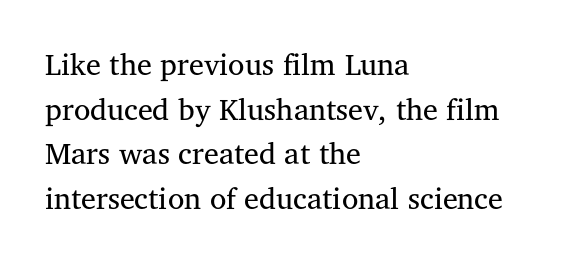
{"serif": "yes", "italic": "no", "bold": "no", "weight": "regular", "width": "normal", "stroke_contrast": "medium", "x_height": "medium", "monospaced": "no", "underline": "no", "align": "left", "line_spacing": "normal", "line_spacing_ratio": 1.49, "letter_spacing": "normal", "letter_spacing_em": 0.0, "glyph_px": 30}
